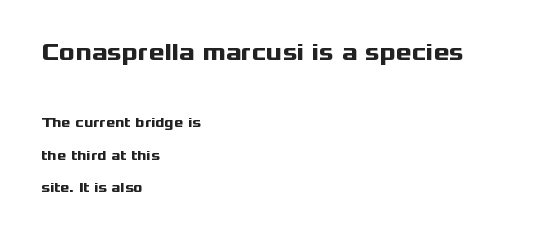
The image shows 24 px bold type, upright; set left-aligned, loose line spacing (2.3x), normal letter spacing, not underlined; the first (top) block is 1.71x larger.
